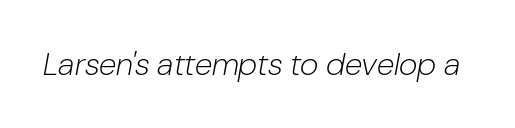
The image shows 32 px light type, italic (leaning right); set normal letter spacing, not underlined; low stroke contrast and a medium x-height.
